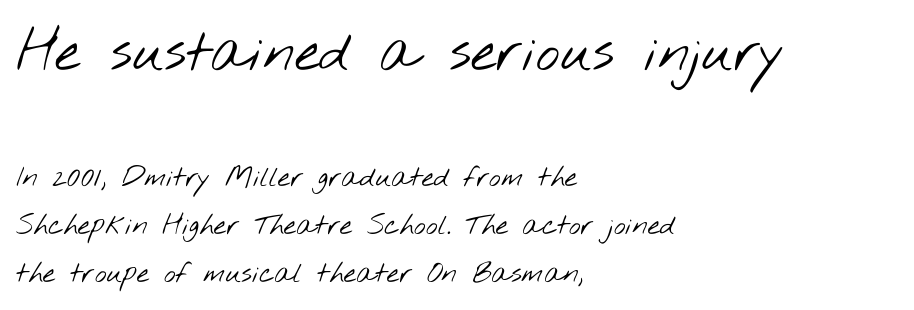
Q: Is the text bold? A: No.
Q: Is the typeface a serif or a sans-serif typeface? A: Sans-serif.
Q: Is the text underlined? A: No.
Q: How is the paragraph aligned? A: Left-aligned.
Q: Is the spacing between letters normal or unusually wide? A: Normal.
Q: Which block of text is set in a larger size, the first (top) or the second (bottom)? A: The first (top) one.
Q: Width (condensed, normal, or wide)? A: Wide.
Q: Stroke contrast? A: Low.
Q: x-height? A: Small.
Q: Monospaced? A: No.
